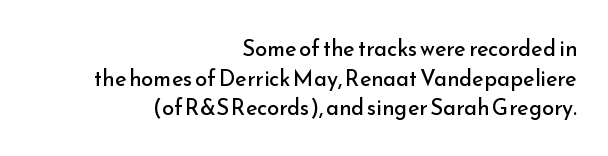
Q: Is the text bold? A: No.
Q: Is the text italic (slanted)? A: No, it is upright.
Q: Is the text underlined? A: No.
Q: How is the paragraph aligned? A: Right-aligned.
Q: Is the spacing between letters normal or unusually wide? A: Normal.
Q: Is the spacing between lines tight, normal or loose? A: Normal.
